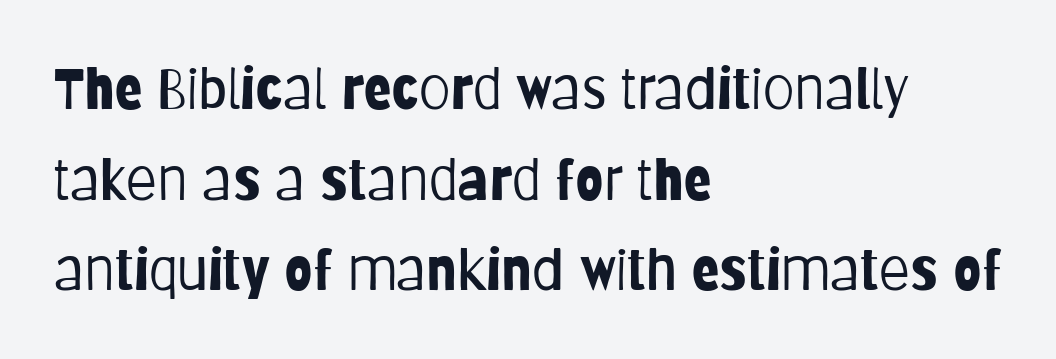
{"serif": "no", "italic": "no", "bold": "no", "weight": "light", "width": "condensed", "stroke_contrast": "low", "x_height": "large", "monospaced": "no", "underline": "no", "align": "left", "line_spacing": "normal", "line_spacing_ratio": 1.59, "letter_spacing": "normal", "letter_spacing_em": 0.0, "glyph_px": 57}
